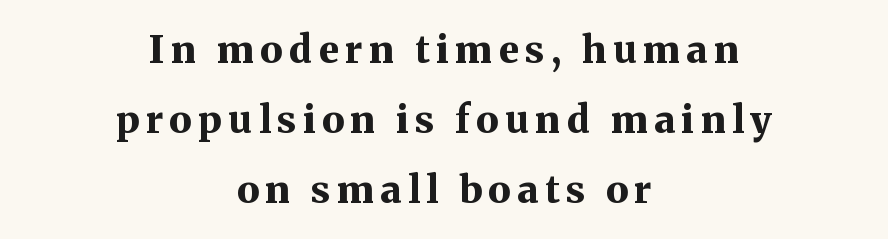
The image shows 38 px bold serif type, upright; set centered, line spacing 1.84x, not underlined; medium stroke contrast and a medium x-height.
